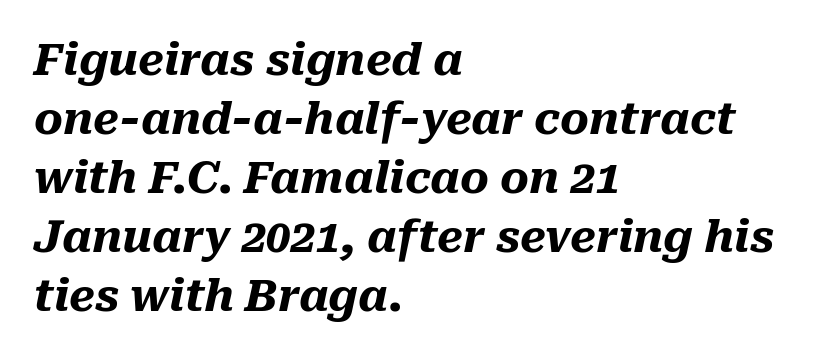
{"italic": "yes", "lean": "right", "slant_degrees": 10, "bold": "yes", "weight": "heavy", "width": "normal", "stroke_contrast": "medium", "x_height": "medium", "monospaced": "no", "underline": "no", "align": "left", "line_spacing": "normal", "line_spacing_ratio": 1.34, "letter_spacing": "normal", "letter_spacing_em": 0.0, "glyph_px": 44}
